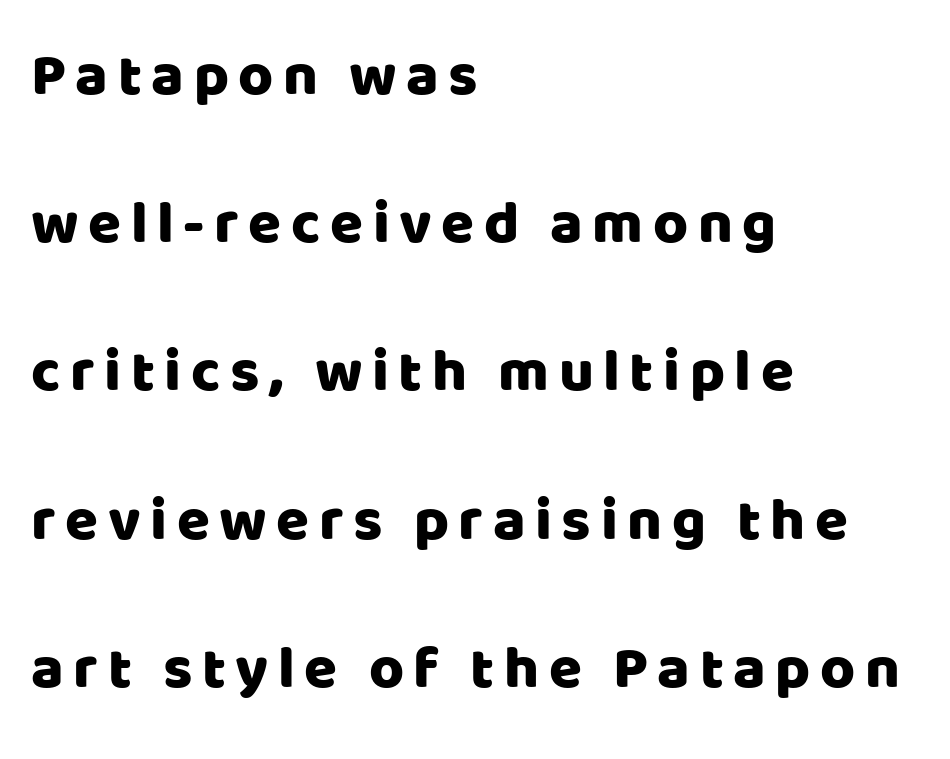
{"serif": "no", "italic": "no", "width": "normal", "stroke_contrast": "low", "x_height": "large", "monospaced": "no", "underline": "no", "align": "left", "line_spacing": "loose", "line_spacing_ratio": 2.47, "glyph_px": 60}
